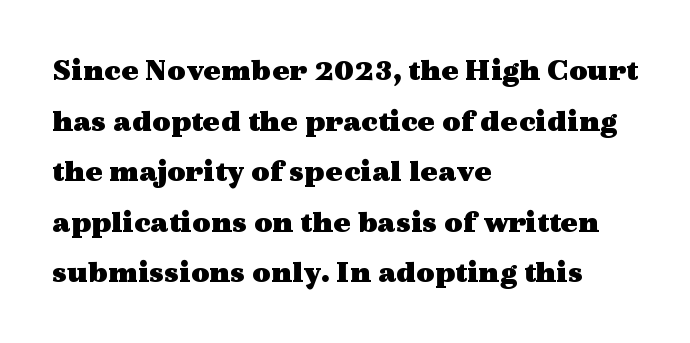
{"serif": "yes", "italic": "no", "bold": "yes", "weight": "heavy", "width": "wide", "x_height": "medium", "monospaced": "no", "underline": "no", "align": "left", "line_spacing": "normal", "line_spacing_ratio": 1.58, "letter_spacing": "normal", "letter_spacing_em": 0.0, "glyph_px": 32}
